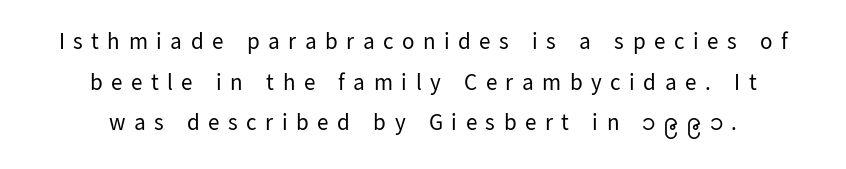
Q: Is the text bold? A: No.
Q: Is the text italic (slanted)? A: No, it is upright.
Q: Is the text underlined? A: No.
Q: How is the paragraph aligned? A: Centered.
Q: Is the spacing between letters normal or unusually wide? A: Unusually wide.
